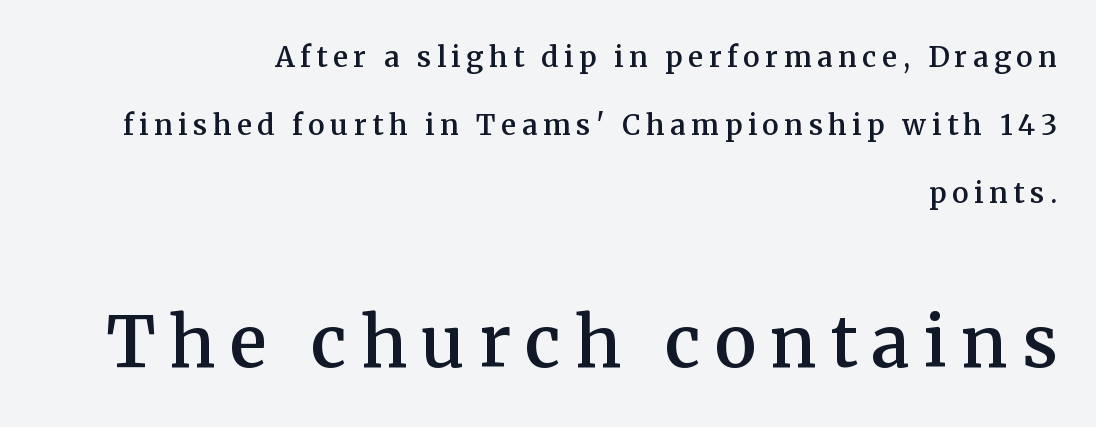
{"serif": "yes", "italic": "no", "bold": "semi", "weight": "semibold", "width": "normal", "stroke_contrast": "medium", "x_height": "medium", "monospaced": "no", "underline": "no", "align": "right", "line_spacing": "loose", "line_spacing_ratio": 2.42, "letter_spacing": "wide", "letter_spacing_em": 0.2, "larger_block": "second", "size_ratio": 2.5, "glyph_px": 70}
